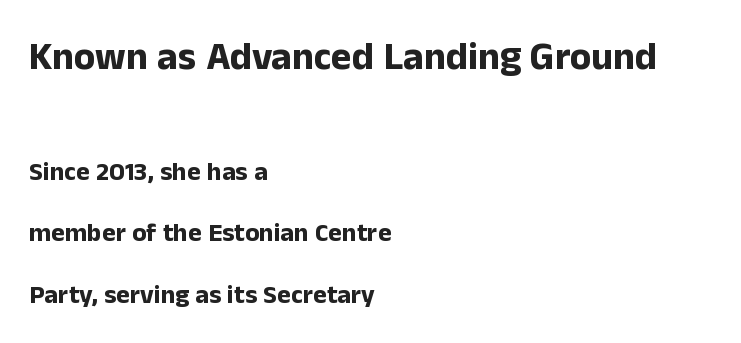
Q: Is the text bold? A: Yes.
Q: Is the text italic (slanted)? A: No, it is upright.
Q: Is the typeface a serif or a sans-serif typeface? A: Sans-serif.
Q: Is the text underlined? A: No.
Q: How is the paragraph aligned? A: Left-aligned.
Q: Is the spacing between letters normal or unusually wide? A: Normal.
Q: Is the spacing between lines tight, normal or loose? A: Loose.
Q: Which block of text is set in a larger size, the first (top) or the second (bottom)? A: The first (top) one.
Q: Width (condensed, normal, or wide)? A: Normal.
Q: Stroke contrast? A: Low.
Q: x-height? A: Medium.
Q: Monospaced? A: No.
